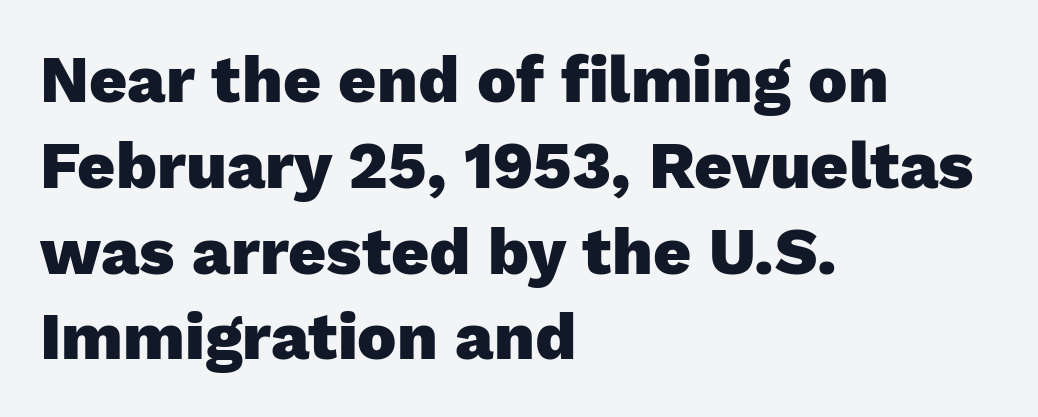
{"serif": "no", "italic": "no", "bold": "yes", "weight": "heavy", "width": "normal", "stroke_contrast": "low", "x_height": "medium", "monospaced": "no", "underline": "no", "align": "left", "line_spacing": "normal", "line_spacing_ratio": 1.3, "letter_spacing": "normal", "letter_spacing_em": 0.0, "glyph_px": 66}
